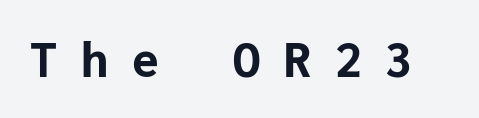
{"serif": "no", "italic": "no", "bold": "yes", "weight": "bold", "width": "normal", "stroke_contrast": "low", "x_height": "medium", "underline": "no", "letter_spacing": "wide", "letter_spacing_em": 0.44, "glyph_px": 54}
